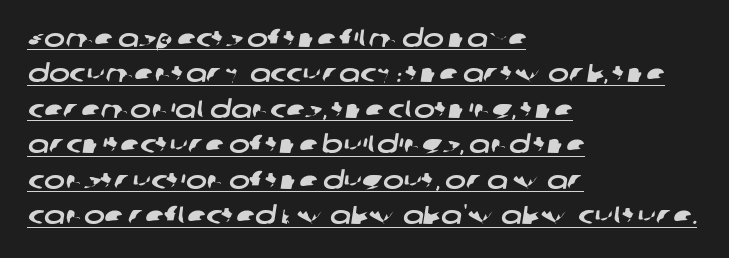
{"underline": "yes", "align": "left", "line_spacing": "normal", "line_spacing_ratio": 1.42, "letter_spacing": "normal", "letter_spacing_em": 0.0, "glyph_px": 25}
